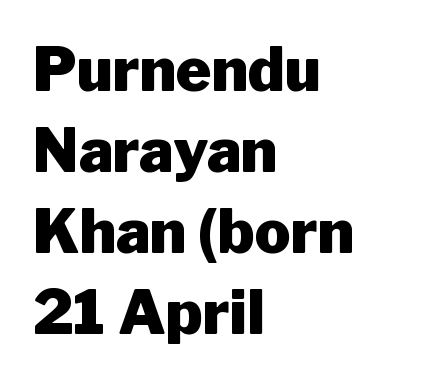
{"serif": "no", "italic": "no", "bold": "yes", "weight": "heavy", "width": "normal", "stroke_contrast": "low", "x_height": "medium", "monospaced": "no", "underline": "no", "align": "left", "line_spacing": "normal", "line_spacing_ratio": 1.35, "letter_spacing": "normal", "letter_spacing_em": 0.0, "glyph_px": 60}
